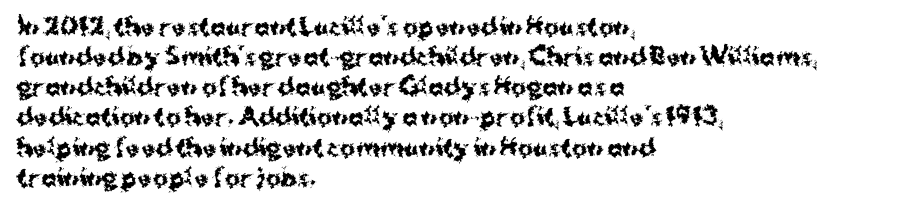
The image shows 23 px bold type, upright; set left-aligned, normal line spacing (1.31x), normal letter spacing, not underlined.
